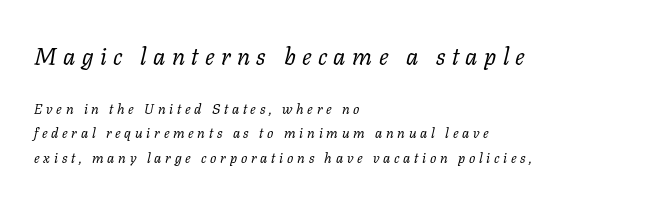
{"italic": "yes", "lean": "right", "slant_degrees": 11, "bold": "no", "underline": "no", "align": "left", "line_spacing_ratio": 1.77, "letter_spacing": "wide", "letter_spacing_em": 0.27, "larger_block": "first", "size_ratio": 1.71, "glyph_px": 24}
